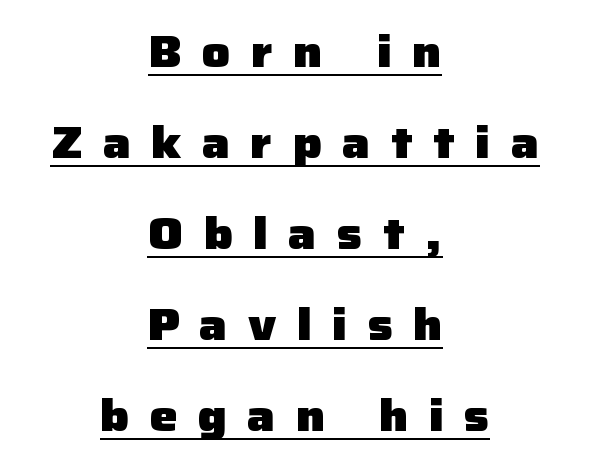
Observe the absence of serifs on each vertical stroke in this sample. One-word summary of the alignment: center. The lettering is marked with a stroke running underneath it. Spacing between characters has been opened up far beyond the box default. This sample has the flowing, uneven cadence of proportional lettering.
